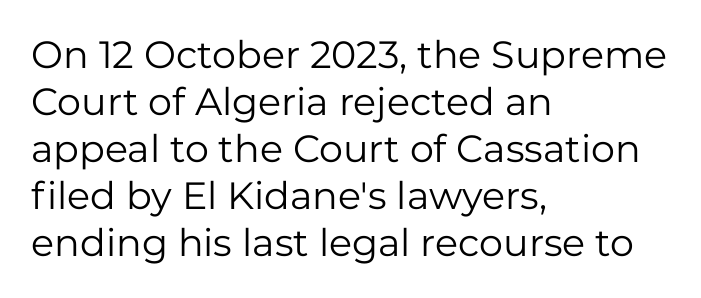
The image shows 38 px regular-weight sans-serif type, upright; set left-aligned, line spacing 1.24x, normal letter spacing, not underlined; low stroke contrast and a medium x-height.
